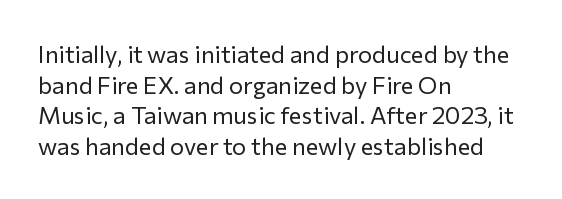
The image shows 24 px text type, upright; set left-aligned, normal line spacing (1.28x), normal letter spacing, not underlined.
